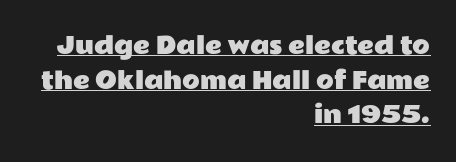
{"italic": "no", "underline": "yes", "align": "right", "line_spacing": "normal", "line_spacing_ratio": 1.51, "letter_spacing": "normal", "letter_spacing_em": 0.0, "glyph_px": 23}
